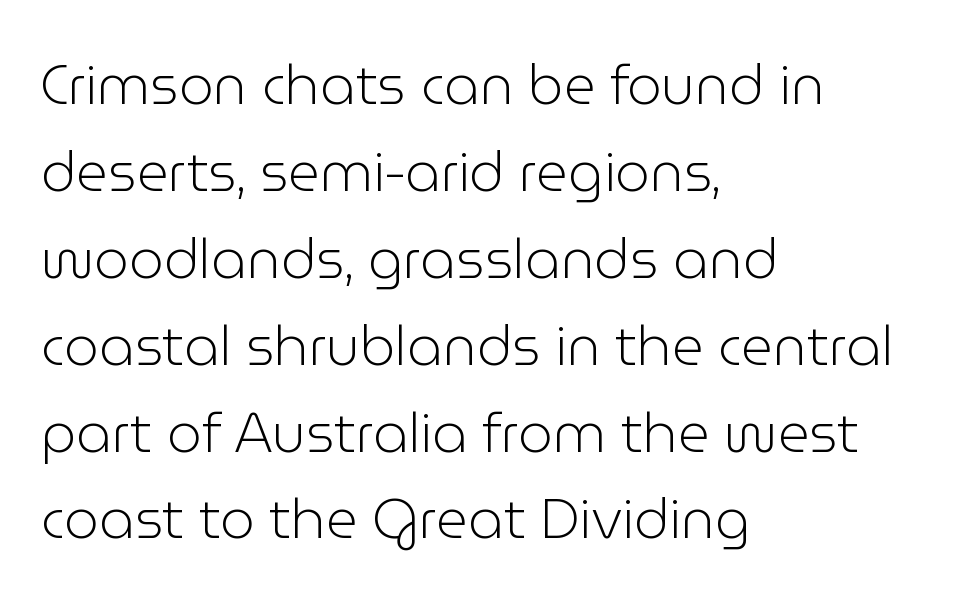
The image shows 55 px light sans-serif type, upright; set left-aligned, normal line spacing (1.58x), normal letter spacing, not underlined; low stroke contrast and a medium x-height.
